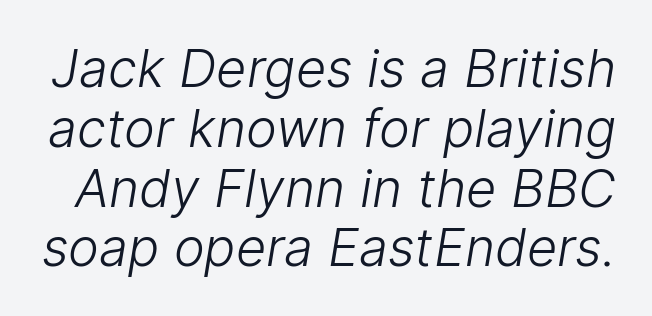
{"serif": "no", "bold": "no", "weight": "light", "width": "normal", "stroke_contrast": "low", "x_height": "medium", "monospaced": "no", "underline": "no", "line_spacing": "tight", "line_spacing_ratio": 1.15, "letter_spacing": "normal", "letter_spacing_em": 0.0, "glyph_px": 52}
